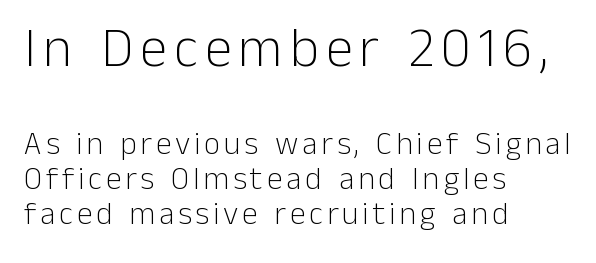
Q: Is the text bold? A: No.
Q: Is the text italic (slanted)? A: No, it is upright.
Q: Is the typeface a serif or a sans-serif typeface? A: Sans-serif.
Q: Is the text underlined? A: No.
Q: How is the paragraph aligned? A: Left-aligned.
Q: Is the spacing between lines tight, normal or loose? A: Tight.
Q: Which block of text is set in a larger size, the first (top) or the second (bottom)? A: The first (top) one.
Q: Width (condensed, normal, or wide)? A: Normal.
Q: Stroke contrast? A: Low.
Q: x-height? A: Medium.
Q: Monospaced? A: No.
